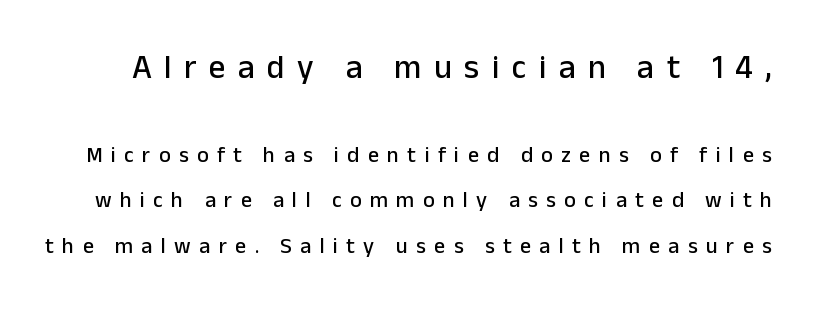
{"serif": "no", "italic": "no", "width": "normal", "stroke_contrast": "low", "x_height": "medium", "monospaced": "no", "underline": "no", "line_spacing": "loose", "line_spacing_ratio": 2.07, "letter_spacing": "wide", "letter_spacing_em": 0.38, "larger_block": "first", "size_ratio": 1.5, "glyph_px": 33}
